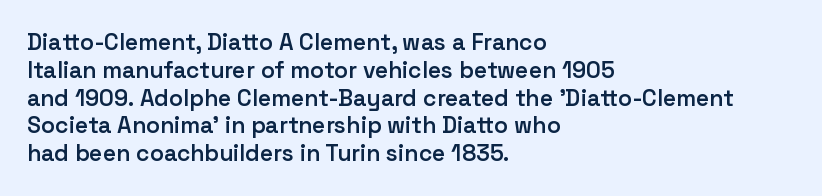
Q: Is the text bold? A: Semi-bold.
Q: Is the text italic (slanted)? A: No, it is upright.
Q: Is the text underlined? A: No.
Q: How is the paragraph aligned? A: Left-aligned.
Q: Is the spacing between letters normal or unusually wide? A: Normal.
